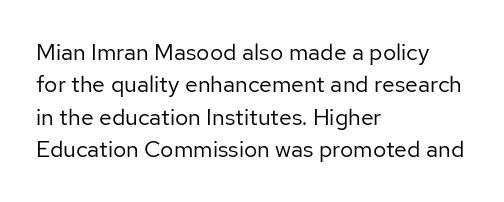
{"italic": "no", "bold": "no", "underline": "no", "align": "left", "line_spacing": "normal", "line_spacing_ratio": 1.41, "letter_spacing": "normal", "letter_spacing_em": 0.0, "glyph_px": 23}
